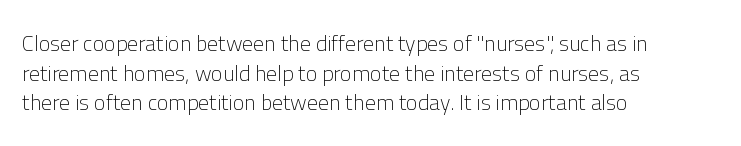
Unmarked baselines from the first word to the last. The designer left line spacing at the default. The rendering anchors every line to the left-hand side. The gaps between neighbouring characters are ordinary and unremarkable. The type sits square on the baseline with zero lean.
